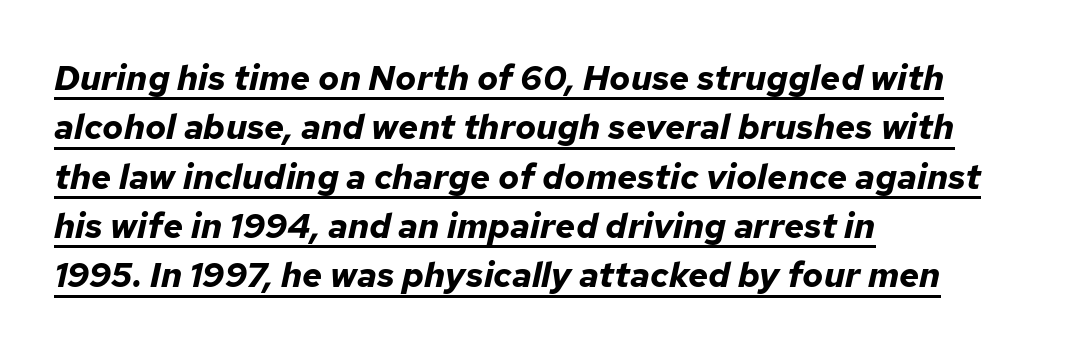
The image shows 35 px bold type, italic (leaning right); set left-aligned, normal line spacing (1.41x), normal letter spacing, underlined; low stroke contrast and a medium x-height.
